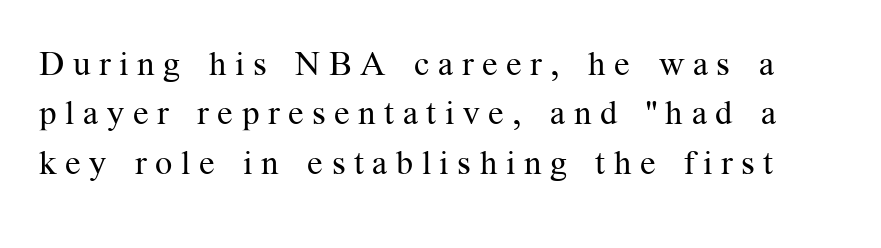
The passage shown is not underscored anywhere. Each letter's strokes conclude with small projecting serifs. This sample keeps an unexceptional amount of space between lines. The rendering uses natural spacing where letterforms have individual widths.
